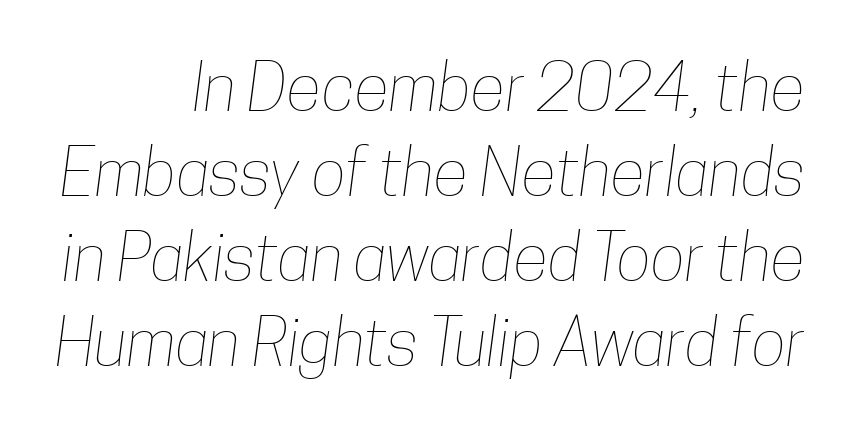
The image shows 65 px thin, condensed type; set normal line spacing (1.31x), normal letter spacing, not underlined; low stroke contrast and a medium x-height.
